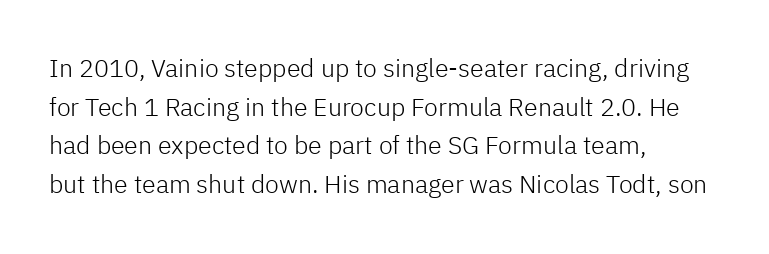
{"italic": "no", "bold": "no", "underline": "no", "align": "left", "line_spacing": "normal", "line_spacing_ratio": 1.55, "letter_spacing": "normal", "letter_spacing_em": 0.0, "glyph_px": 25}
